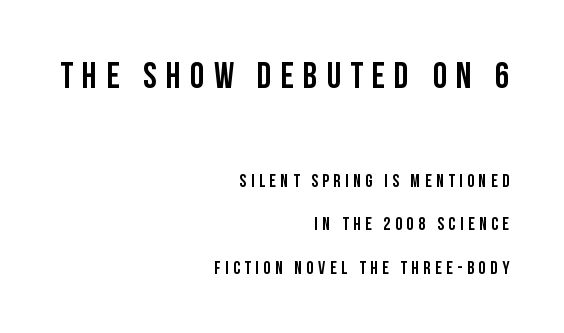
Typographically, this falls in the sans-serif category. There is plenty of visible air inserted between adjacent glyphs. Baseline-to-baseline distance is far greater than the letter height. Block one is the big one; block two sits smaller underneath.
